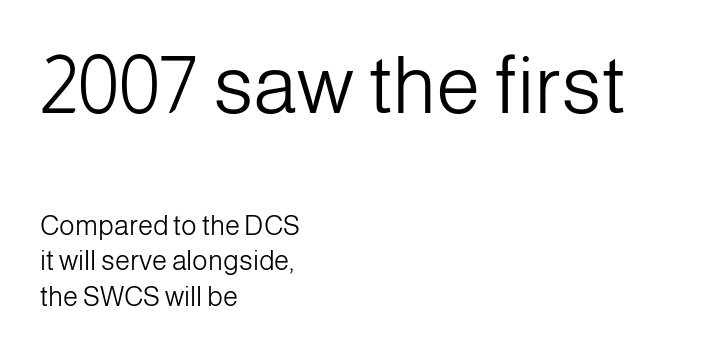
{"serif": "no", "italic": "no", "bold": "no", "weight": "light", "width": "normal", "stroke_contrast": "low", "x_height": "medium", "monospaced": "no", "underline": "no", "align": "left", "line_spacing": "normal", "line_spacing_ratio": 1.32, "letter_spacing": "normal", "letter_spacing_em": 0.0, "larger_block": "first", "size_ratio": 2.96, "glyph_px": 80}
